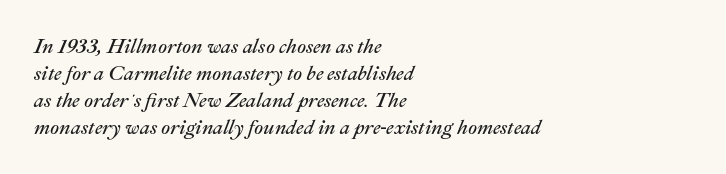
Vertical stems look standard width or narrower in stroke. Would a proofreader flag this as italicized? Yes. Alignment: flush left. Evenly set lines give the paragraph a standard silhouette. The strip under each line holds only bare page. No extra tracking has been applied to these lines.
